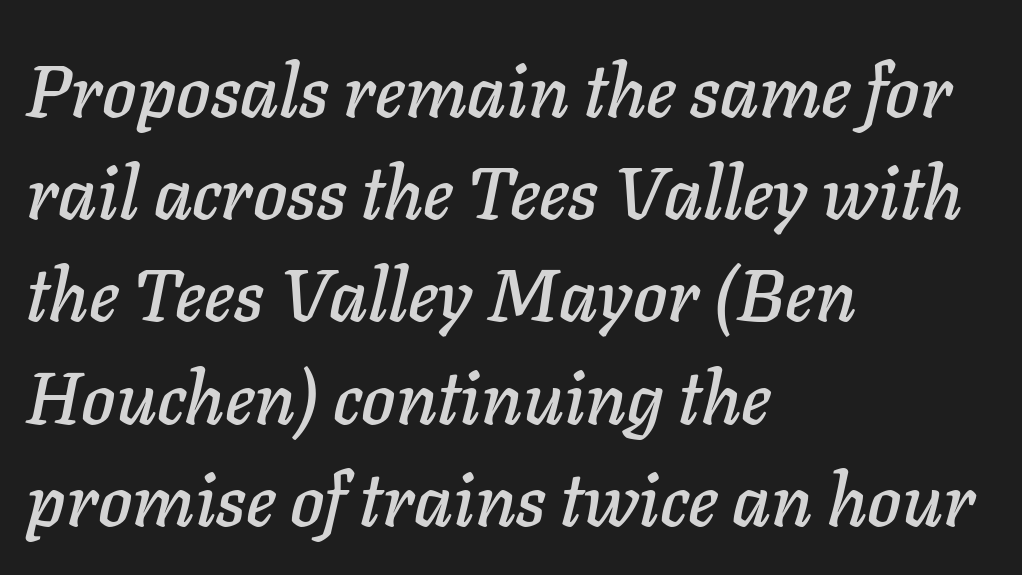
{"italic": "yes", "lean": "right", "slant_degrees": 11, "width": "normal", "stroke_contrast": "low", "x_height": "medium", "monospaced": "no", "underline": "no", "align": "left", "line_spacing": "normal", "line_spacing_ratio": 1.4, "letter_spacing": "normal", "letter_spacing_em": 0.0, "glyph_px": 73}
